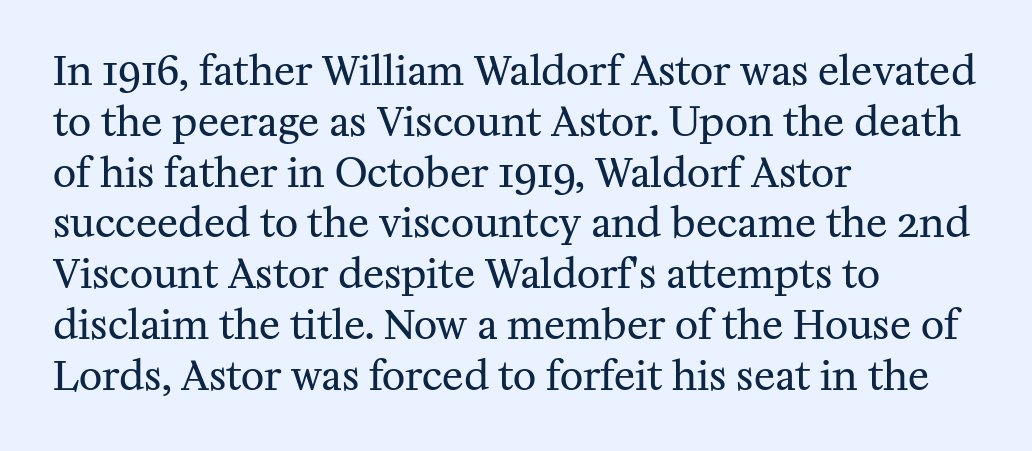
The designer left line spacing at the default. The designer went with a serif here, giving each stem small feet. Compared with a typical body face, this is equally light or lighter still. Reading down the block, your eye returns to a fixed left position each line. Quick note: underline off. The lettering stays uniformly vertical, giving the passage a roman look.
